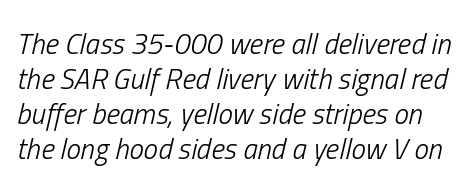
Q: Is the text bold? A: No.
Q: Is the text italic (slanted)? A: Yes, it leans right by about 13 degrees.
Q: Is the text underlined? A: No.
Q: Is the spacing between letters normal or unusually wide? A: Normal.
Q: Width (condensed, normal, or wide)? A: Condensed.
Q: Stroke contrast? A: Low.
Q: x-height? A: Medium.
Q: Monospaced? A: No.
